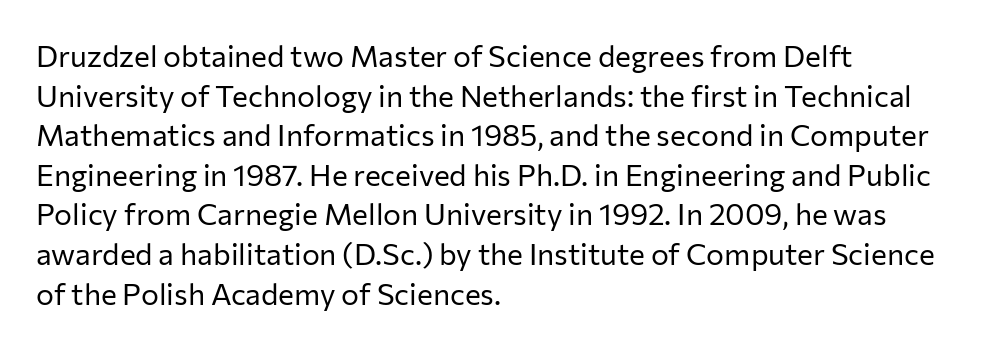
The image shows 30 px regular-weight sans-serif type, upright; set left-aligned, normal line spacing (1.32x), normal letter spacing, not underlined; low stroke contrast and a medium x-height.
